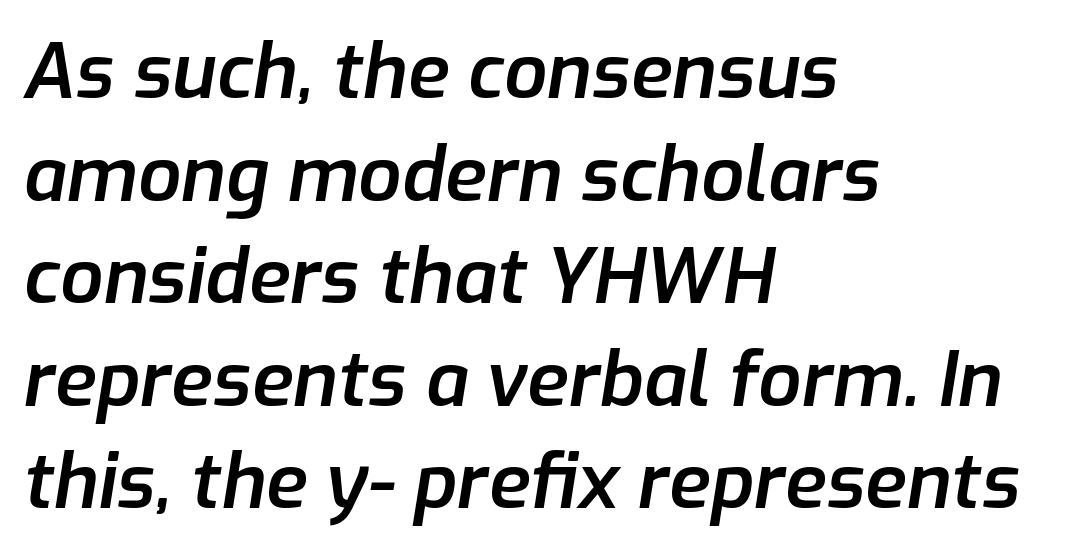
Q: Is the text bold? A: Semi-bold.
Q: Is the text italic (slanted)? A: Yes, it leans right by about 9 degrees.
Q: Is the text underlined? A: No.
Q: How is the paragraph aligned? A: Left-aligned.
Q: Is the spacing between letters normal or unusually wide? A: Normal.
Q: Is the spacing between lines tight, normal or loose? A: Normal.
Q: Width (condensed, normal, or wide)? A: Normal.
Q: Stroke contrast? A: Low.
Q: x-height? A: Medium.
Q: Monospaced? A: No.
